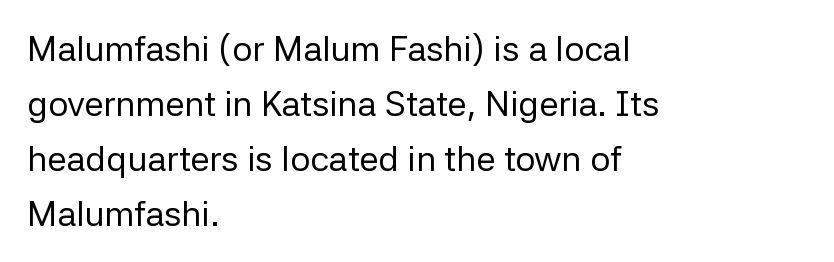
The image shows 35 px regular-weight sans-serif type, upright; set left-aligned, normal line spacing (1.57x), normal letter spacing, not underlined; low stroke contrast and a medium x-height.
